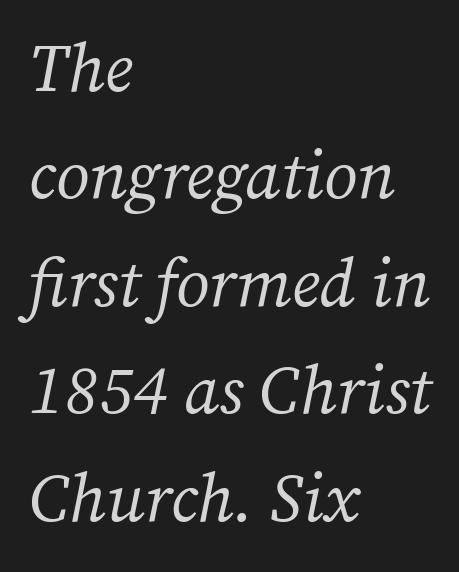
The image shows 68 px regular-weight serif type, italic (leaning right); set left-aligned, normal line spacing (1.58x), normal letter spacing, not underlined; medium stroke contrast and a medium x-height.
